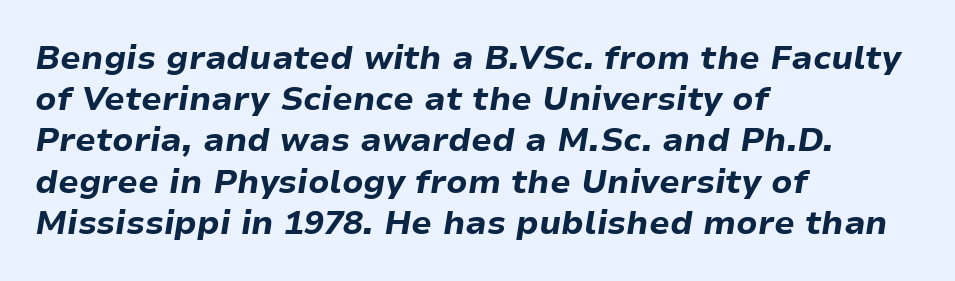
The image shows 33 px bold type, italic (leaning right); set left-aligned, normal line spacing (1.25x), normal letter spacing, not underlined; low stroke contrast and a medium x-height.
